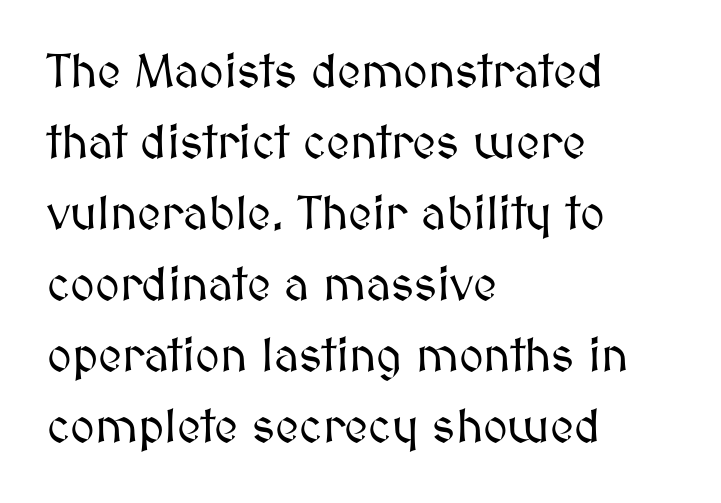
Q: Is the text italic (slanted)? A: No, it is upright.
Q: Is the text underlined? A: No.
Q: How is the paragraph aligned? A: Left-aligned.
Q: Is the spacing between letters normal or unusually wide? A: Normal.
Q: Is the spacing between lines tight, normal or loose? A: Normal.
Q: Width (condensed, normal, or wide)? A: Normal.
Q: Stroke contrast? A: Medium.
Q: x-height? A: Medium.
Q: Monospaced? A: No.
